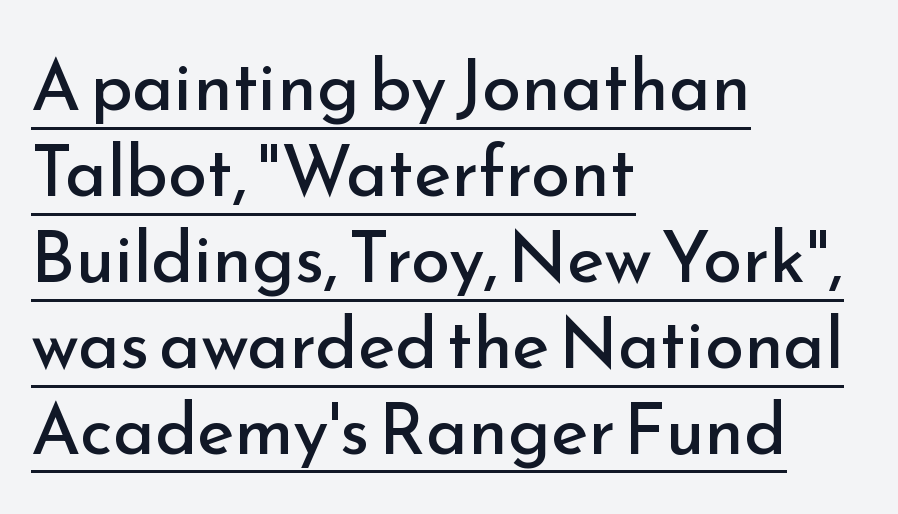
No chunkiness to these letters — they're not bold. Proportional: the letters do not fall into vertical columns. Each line of the rendering has a horizontal stroke beneath the glyphs. The typeface chosen for these lines omits serifs. In CSS terms this would be text-align: left. Vertical strokes here are truly vertical.
